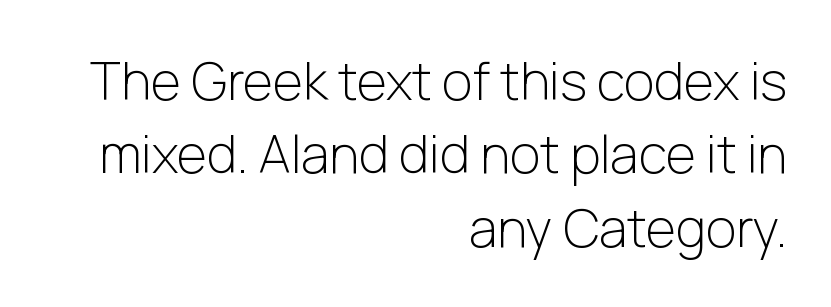
{"serif": "no", "italic": "no", "bold": "no", "weight": "light", "width": "normal", "stroke_contrast": "low", "x_height": "medium", "monospaced": "no", "underline": "no", "align": "right", "line_spacing": "normal", "line_spacing_ratio": 1.41, "letter_spacing": "normal", "letter_spacing_em": 0.0, "glyph_px": 52}
